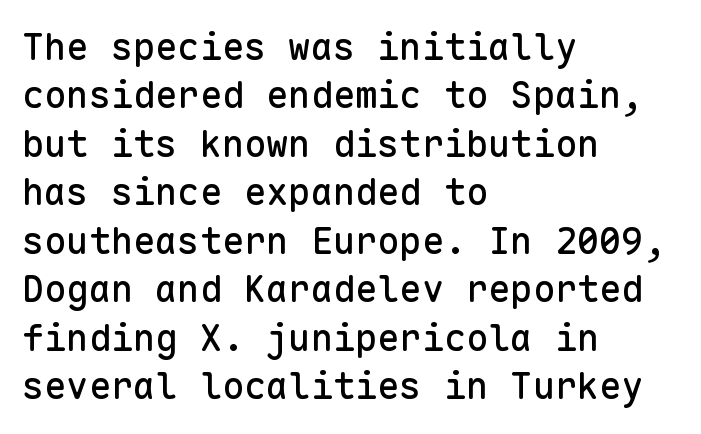
{"serif": "no", "italic": "no", "width": "normal", "stroke_contrast": "low", "x_height": "medium", "monospaced": "yes", "underline": "no", "align": "left", "line_spacing": "normal", "line_spacing_ratio": 1.31, "letter_spacing": "normal", "letter_spacing_em": 0.0, "glyph_px": 37}
